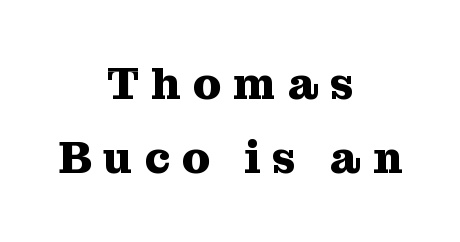
Q: Is the text bold? A: Yes.
Q: Is the text italic (slanted)? A: No, it is upright.
Q: Is the typeface a serif or a sans-serif typeface? A: Serif.
Q: Is the text underlined? A: No.
Q: How is the paragraph aligned? A: Centered.
Q: Is the spacing between letters normal or unusually wide? A: Unusually wide.
Q: Is the spacing between lines tight, normal or loose? A: Normal.
Q: Width (condensed, normal, or wide)? A: Normal.
Q: Stroke contrast? A: Medium.
Q: x-height? A: Medium.
Q: Monospaced? A: No.
